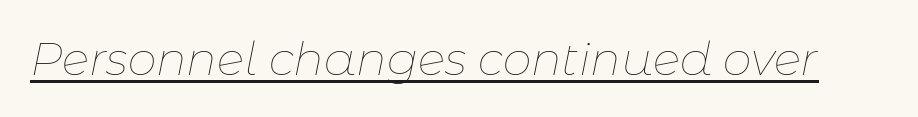
{"italic": "yes", "lean": "right", "slant_degrees": 11, "bold": "no", "weight": "thin", "width": "normal", "stroke_contrast": "low", "x_height": "medium", "monospaced": "no", "underline": "yes", "letter_spacing": "normal", "letter_spacing_em": 0.0, "glyph_px": 46}
